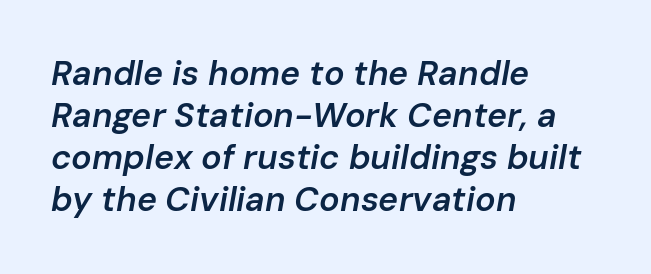
Q: Is the text bold? A: Semi-bold.
Q: Is the text italic (slanted)? A: Yes, it leans right by about 10 degrees.
Q: Is the text underlined? A: No.
Q: How is the paragraph aligned? A: Left-aligned.
Q: Is the spacing between letters normal or unusually wide? A: Normal.
Q: Width (condensed, normal, or wide)? A: Normal.
Q: Stroke contrast? A: Low.
Q: x-height? A: Medium.
Q: Monospaced? A: No.
